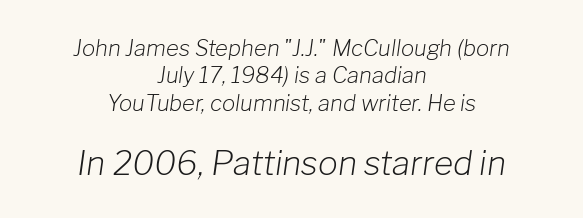
The image shows 33 px light type, italic (leaning right); set centered, normal line spacing (1.25x), normal letter spacing, not underlined; the second (bottom) block is 1.5x larger; low stroke contrast and a medium x-height.
